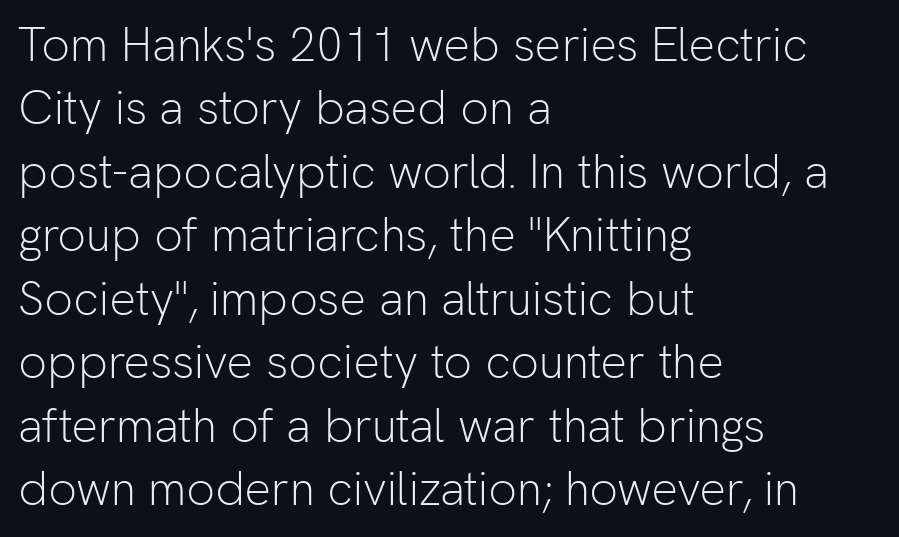
Q: Is the text bold? A: No.
Q: Is the text italic (slanted)? A: No, it is upright.
Q: Is the typeface a serif or a sans-serif typeface? A: Sans-serif.
Q: Is the text underlined? A: No.
Q: How is the paragraph aligned? A: Left-aligned.
Q: Is the spacing between letters normal or unusually wide? A: Normal.
Q: Is the spacing between lines tight, normal or loose? A: Normal.
Q: Width (condensed, normal, or wide)? A: Normal.
Q: Stroke contrast? A: Low.
Q: x-height? A: Medium.
Q: Monospaced? A: No.
